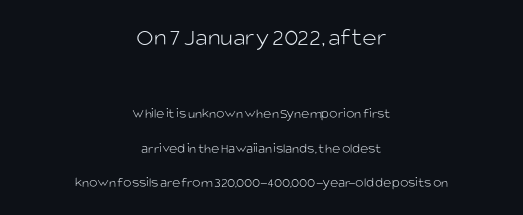
The type is set solid horizontally, with unmodified tracking. In terms of leading, this rendering errs on the spacious side. Weight class: somewhere from thin through regular. Just letters on the line, the space beneath them empty. Is there any slant? The stems are plumb.
